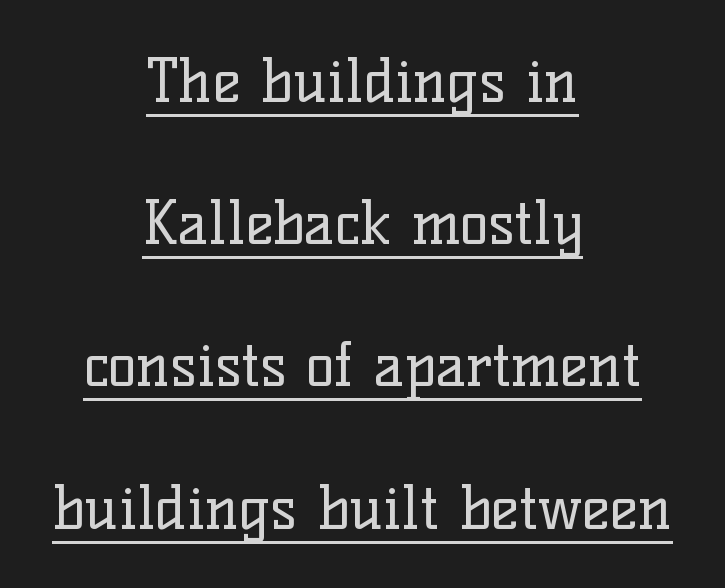
Q: Is the text bold? A: No.
Q: Is the text italic (slanted)? A: No, it is upright.
Q: Is the typeface a serif or a sans-serif typeface? A: Serif.
Q: Is the text underlined? A: Yes.
Q: How is the paragraph aligned? A: Centered.
Q: Is the spacing between letters normal or unusually wide? A: Normal.
Q: Is the spacing between lines tight, normal or loose? A: Loose.
Q: Width (condensed, normal, or wide)? A: Normal.
Q: Stroke contrast? A: Low.
Q: x-height? A: Medium.
Q: Monospaced? A: No.
